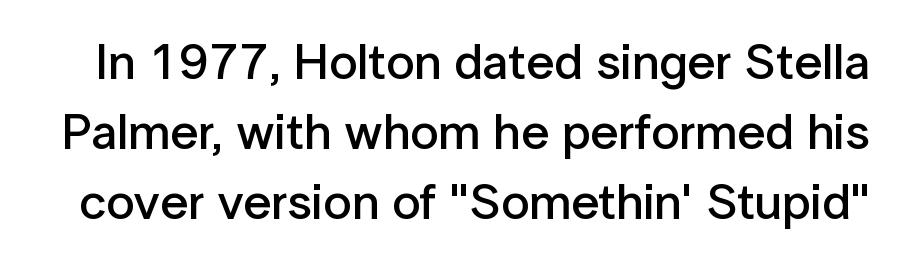
Q: Is the text bold? A: Semi-bold.
Q: Is the text italic (slanted)? A: No, it is upright.
Q: Is the typeface a serif or a sans-serif typeface? A: Sans-serif.
Q: Is the text underlined? A: No.
Q: Is the spacing between letters normal or unusually wide? A: Normal.
Q: Is the spacing between lines tight, normal or loose? A: Normal.
Q: Width (condensed, normal, or wide)? A: Normal.
Q: Stroke contrast? A: Low.
Q: x-height? A: Medium.
Q: Monospaced? A: No.
